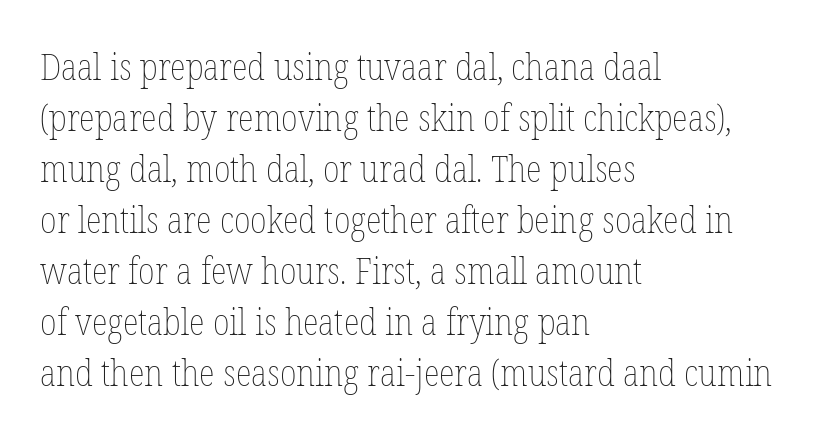
Q: Is the text bold? A: No.
Q: Is the text italic (slanted)? A: No, it is upright.
Q: Is the text underlined? A: No.
Q: How is the paragraph aligned? A: Left-aligned.
Q: Is the spacing between letters normal or unusually wide? A: Normal.
Q: Is the spacing between lines tight, normal or loose? A: Normal.
Q: Width (condensed, normal, or wide)? A: Condensed.
Q: Stroke contrast? A: Low.
Q: x-height? A: Medium.
Q: Monospaced? A: No.
